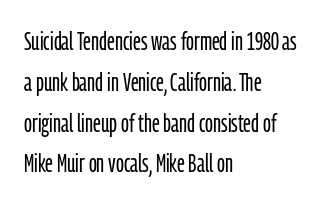
The gap between lines stays unmarked. No extra tracking has been applied to these lines. Does the leading feel generous? No, just average. Short and long lines alike share a common starting point at left.
